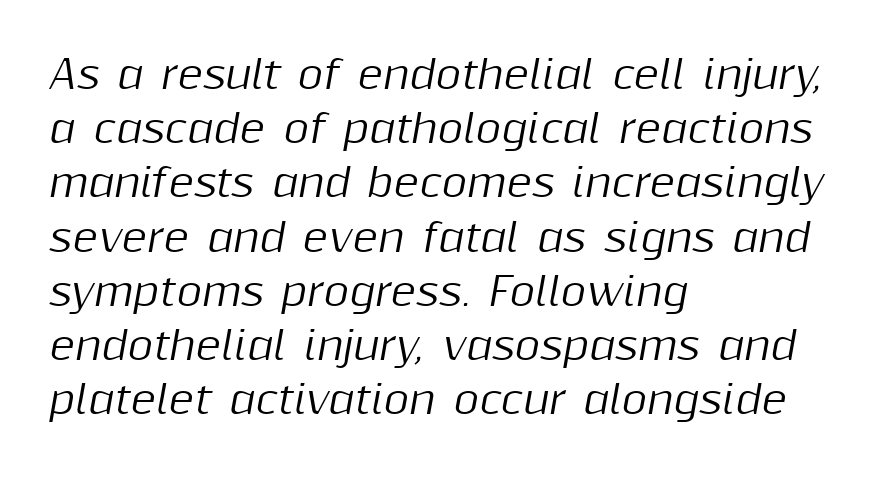
The image shows 39 px text type, italic (leaning right); set left-aligned, normal line spacing (1.39x), normal letter spacing, not underlined; medium stroke contrast and a medium x-height.
